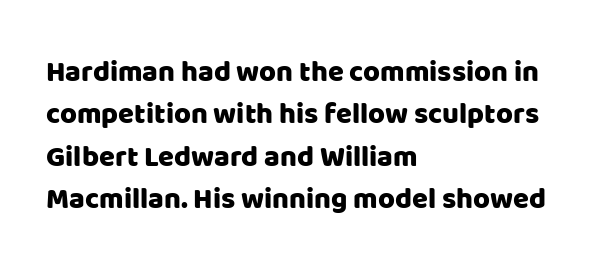
Q: Is the text italic (slanted)? A: No, it is upright.
Q: Is the typeface a serif or a sans-serif typeface? A: Sans-serif.
Q: Is the text underlined? A: No.
Q: How is the paragraph aligned? A: Left-aligned.
Q: Is the spacing between letters normal or unusually wide? A: Normal.
Q: Is the spacing between lines tight, normal or loose? A: Normal.
Q: Width (condensed, normal, or wide)? A: Normal.
Q: Stroke contrast? A: Low.
Q: x-height? A: Large.
Q: Monospaced? A: No.
